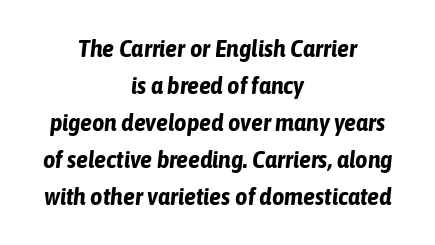
The image shows 24 px bold type, italic (leaning right); set centered, normal line spacing (1.54x), normal letter spacing, not underlined.
